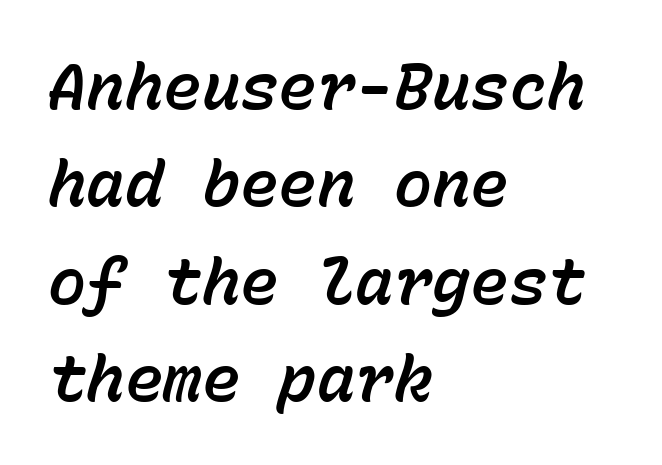
Q: Is the text italic (slanted)? A: Yes, it leans right by about 15 degrees.
Q: Is the text underlined? A: No.
Q: How is the paragraph aligned? A: Left-aligned.
Q: Is the spacing between letters normal or unusually wide? A: Normal.
Q: Is the spacing between lines tight, normal or loose? A: Normal.
Q: Width (condensed, normal, or wide)? A: Normal.
Q: Stroke contrast? A: Low.
Q: x-height? A: Medium.
Q: Monospaced? A: Yes.
